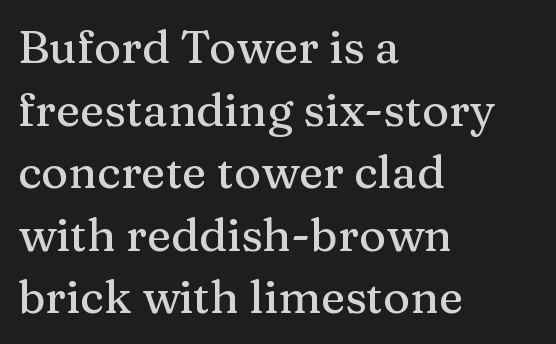
The image shows 46 px serif type, upright; set left-aligned, normal line spacing (1.36x), normal letter spacing, not underlined; medium stroke contrast and a medium x-height.
